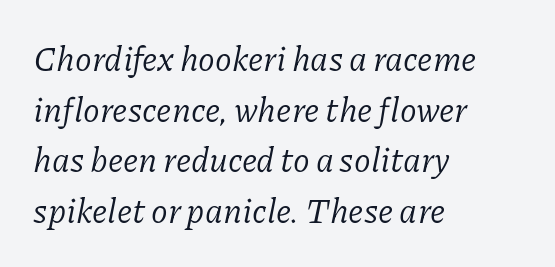
No letter is thick-stroked: the sample isn't bold. The passage is arranged the way most books set body copy — flush left. Descenders are the only things crossing below the line. How are the letters spaced? Ordinarily, with no added tracking.
